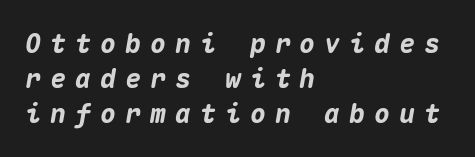
Q: Is the text bold? A: Yes.
Q: Is the text italic (slanted)? A: Yes, it leans right by about 10 degrees.
Q: Is the text underlined? A: No.
Q: How is the paragraph aligned? A: Left-aligned.
Q: Is the spacing between letters normal or unusually wide? A: Unusually wide.
Q: Is the spacing between lines tight, normal or loose? A: Normal.
